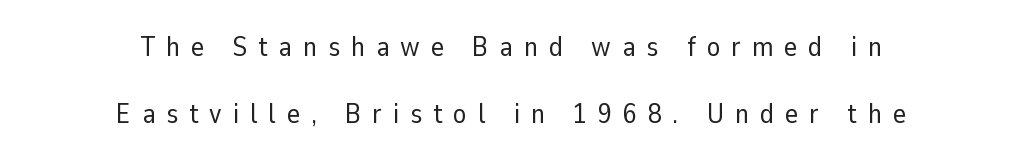
The image shows 28 px regular-weight sans-serif type, upright; set centered, loose line spacing (2.4x), unusually wide letter spacing (+0.39 em), not underlined; low stroke contrast and a medium x-height.
